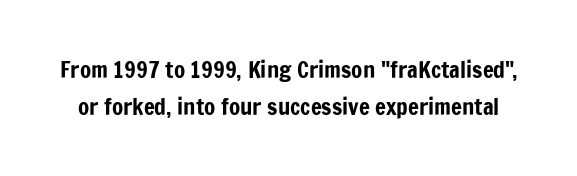
{"italic": "no", "underline": "no", "line_spacing": "normal", "line_spacing_ratio": 1.61, "letter_spacing": "normal", "letter_spacing_em": 0.0, "glyph_px": 23}
